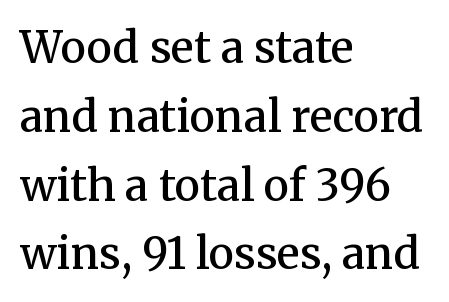
As a designer I'd log this as weight 600, semibold. Beneath every word, the page is bare. The horizontal fit of the characters is conventional and even. The typography opts for an upright posture over an oblique one.
